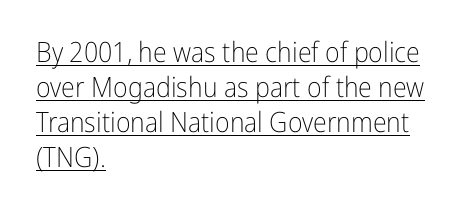
Each word holds together tightly as a unit, with standard inter-letter gaps. A normal amount of white space separates one row of letters from the next. The face used here is proportionally spaced, like ordinary book or web type. Horizontal alignment here is leftward, the default for most running prose. Think standard paragraph weight, or any step lighter than that.
